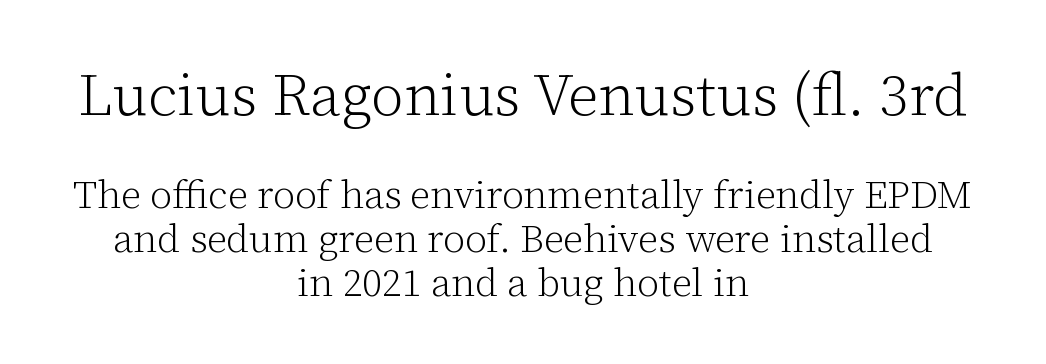
The passage shown stacks its lines with hardly any gap. Think of a printed novel: that variable character pitch is what you see here. Any mark beneath the type? The region is blank. Serifs: yes, visible at the terminals of the letterforms. The block sitting higher on the canvas is the one with enlarged characters.
